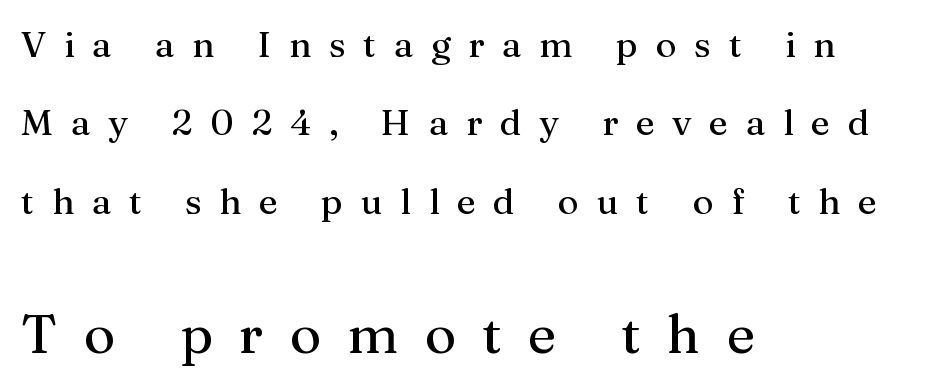
Q: Is the text italic (slanted)? A: No, it is upright.
Q: Is the typeface a serif or a sans-serif typeface? A: Serif.
Q: Is the text underlined? A: No.
Q: How is the paragraph aligned? A: Left-aligned.
Q: Is the spacing between letters normal or unusually wide? A: Unusually wide.
Q: Is the spacing between lines tight, normal or loose? A: Loose.
Q: Which block of text is set in a larger size, the first (top) or the second (bottom)? A: The second (bottom) one.
Q: Width (condensed, normal, or wide)? A: Normal.
Q: Stroke contrast? A: Medium.
Q: x-height? A: Medium.
Q: Monospaced? A: No.
